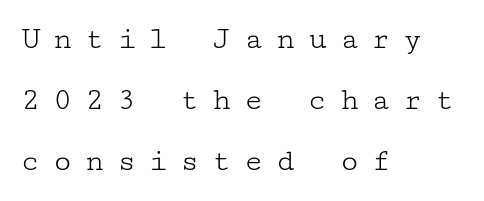
Visually the block forms a straight wall on the left and a jagged coastline on the right. Leading: increased. Observe the serifs anchoring each vertical stroke in this sample. The foot of each line stays bare and open. Ordinary non-slanted type is in use.
